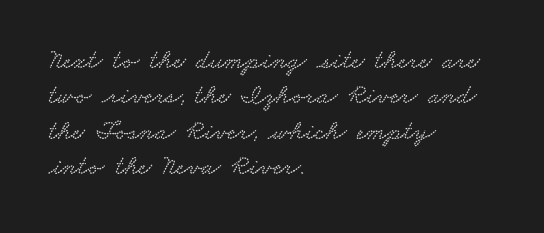
{"underline": "no", "align": "left", "line_spacing": "normal", "line_spacing_ratio": 1.31, "letter_spacing": "normal", "letter_spacing_em": 0.0, "glyph_px": 27}
